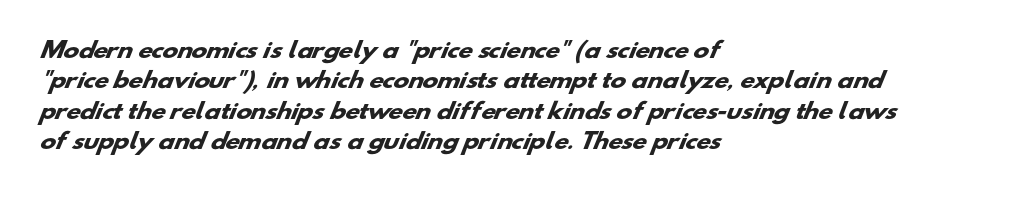
Q: Is the text bold? A: Yes.
Q: Is the text underlined? A: No.
Q: How is the paragraph aligned? A: Left-aligned.
Q: Is the spacing between letters normal or unusually wide? A: Normal.
Q: Is the spacing between lines tight, normal or loose? A: Normal.
